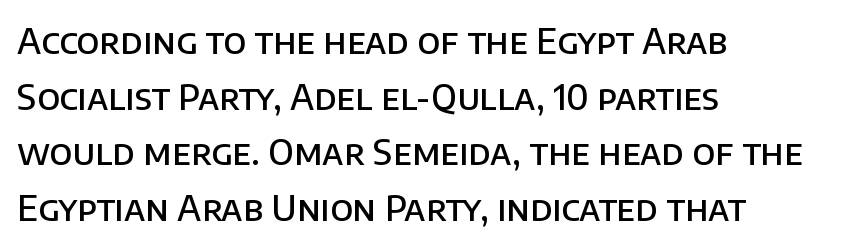
The image shows 35 px semibold sans-serif type, upright; set left-aligned, normal line spacing (1.59x), normal letter spacing, not underlined; low stroke contrast and a large x-height.
